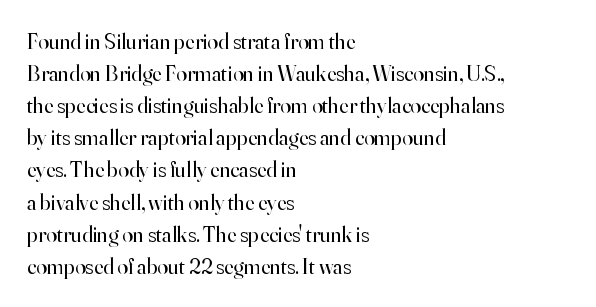
{"italic": "no", "bold": "no", "underline": "no", "align": "left", "line_spacing": "normal", "line_spacing_ratio": 1.46, "letter_spacing": "normal", "letter_spacing_em": 0.0, "glyph_px": 22}
